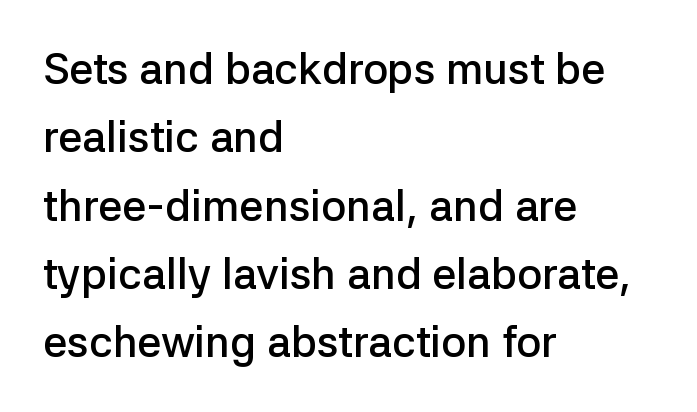
The image shows 43 px semibold sans-serif type, upright; set left-aligned, normal line spacing (1.59x), normal letter spacing, not underlined; low stroke contrast and a medium x-height.
